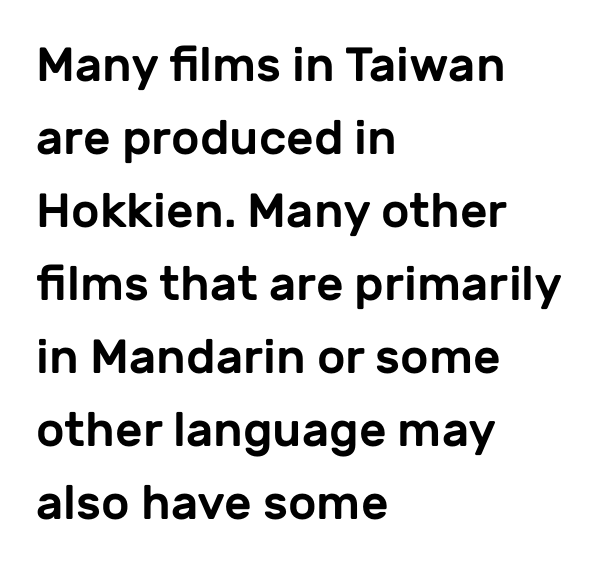
Q: Is the text italic (slanted)? A: No, it is upright.
Q: Is the typeface a serif or a sans-serif typeface? A: Sans-serif.
Q: Is the text underlined? A: No.
Q: How is the paragraph aligned? A: Left-aligned.
Q: Is the spacing between letters normal or unusually wide? A: Normal.
Q: Is the spacing between lines tight, normal or loose? A: Normal.
Q: Width (condensed, normal, or wide)? A: Normal.
Q: Stroke contrast? A: Low.
Q: x-height? A: Medium.
Q: Monospaced? A: No.
